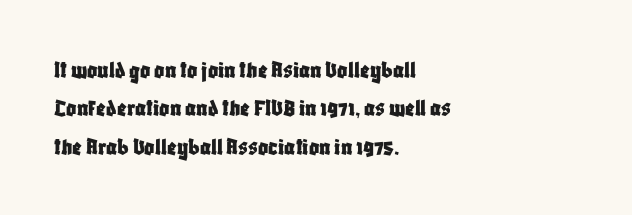
These lines stack with their left ends in a neat column. This is the regular roman posture of the typeface. Leading matches the norm, producing a regular column. No extra tracking has been applied to these lines. Type without underlining.
